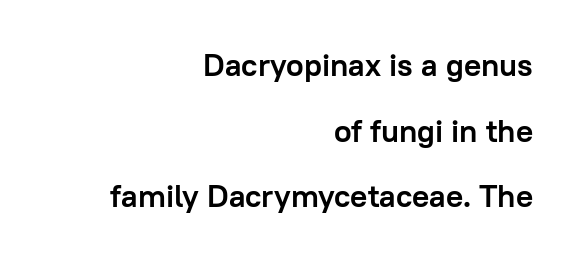
{"serif": "no", "italic": "no", "bold": "yes", "weight": "semibold", "width": "normal", "stroke_contrast": "low", "x_height": "medium", "monospaced": "no", "underline": "no", "align": "right", "line_spacing": "loose", "line_spacing_ratio": 2.05, "letter_spacing": "normal", "letter_spacing_em": 0.0, "glyph_px": 32}
